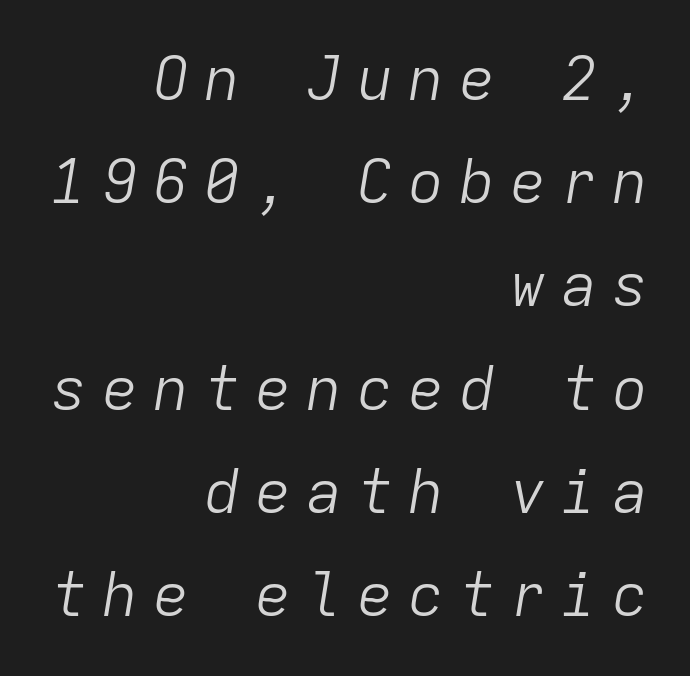
The whole block is typeset with a tilt. Summary of weight: not heavy and not bold. Short note: letters widely spaced. The face used here is monospaced, like something from a code editor.
